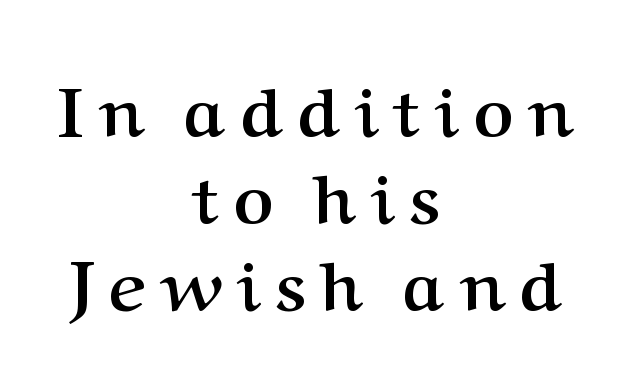
{"serif": "yes", "italic": "no", "bold": "yes", "weight": "semibold", "width": "normal", "stroke_contrast": "medium", "x_height": "medium", "monospaced": "no", "underline": "no", "align": "center", "line_spacing": "normal", "line_spacing_ratio": 1.26, "letter_spacing": "wide", "letter_spacing_em": 0.22, "glyph_px": 69}
